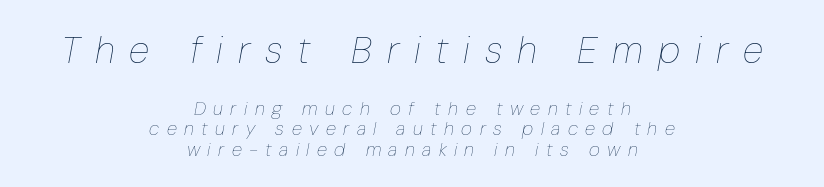
The image shows 38 px thin, condensed type, italic (leaning right); set centered, tight line spacing (1.07x), unusually wide letter spacing (+0.39 em), not underlined; the first (top) block is 2.0x larger; low stroke contrast and a medium x-height.
